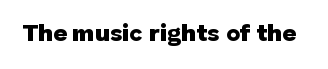
Q: Is the text bold? A: Yes.
Q: Is the text italic (slanted)? A: No, it is upright.
Q: Is the text underlined? A: No.
Q: Is the spacing between letters normal or unusually wide? A: Normal.
